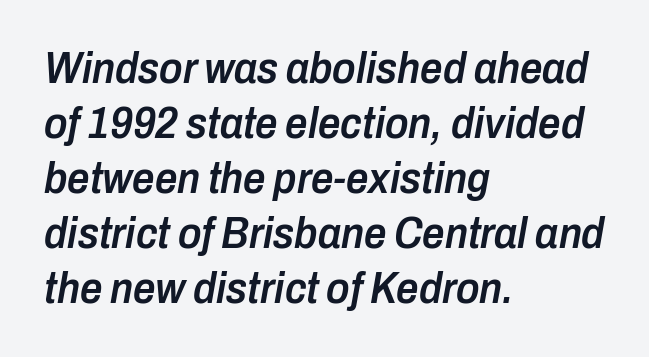
This is moderately heavy type, rendered in semibold. The paragraph shown leans on its left margin. You can tell it's italic because the verticals aren't actually vertical. A typesetter would call this proportional, since set widths differ per character. The rendering uses a moderate line-height, typical for paragraphs.
